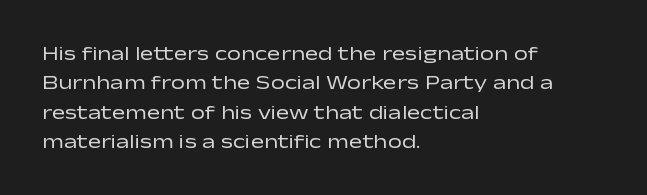
Look at the tracking — it's just the regular setting, nothing added. This sample keeps an unexceptional amount of space between lines. A typesetter would mark this as roman, not italic. Each row of text sits above clean, open space. Ink coverage per letter is moderate at most. This rendering uses left alignment, leaving the right contour irregular.
